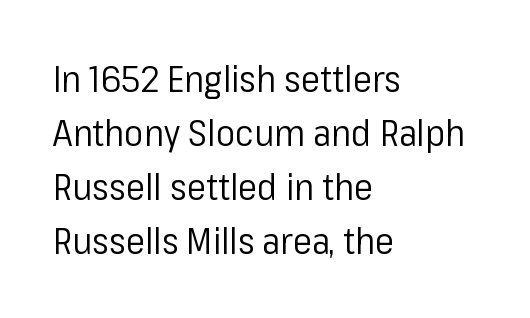
Type without underlining. The face looks like a standard text weight, possibly lighter. A sans-serif font was chosen for this passage. Whoever set this chose a conventional vertical rhythm.
